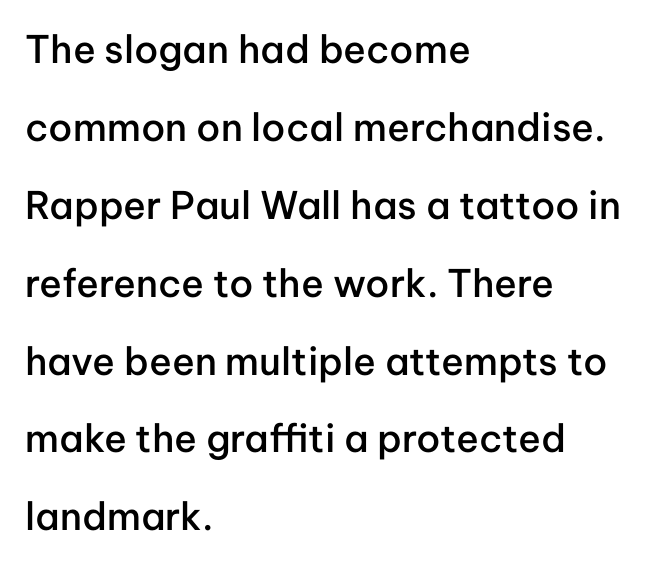
Is this a fixed-width face? No — the glyphs have proportional, varying widths. The compositor pushed each line to the left boundary. Each word holds together tightly as a unit, with standard inter-letter gaps. How heavy is the stroke? Medium-heavy — a semibold, shy of bold. Are there feet on the stems? There aren't — it's a sans.
